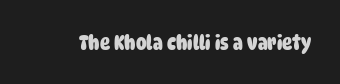
The image shows 21 px bold type; set normal letter spacing, not underlined.
